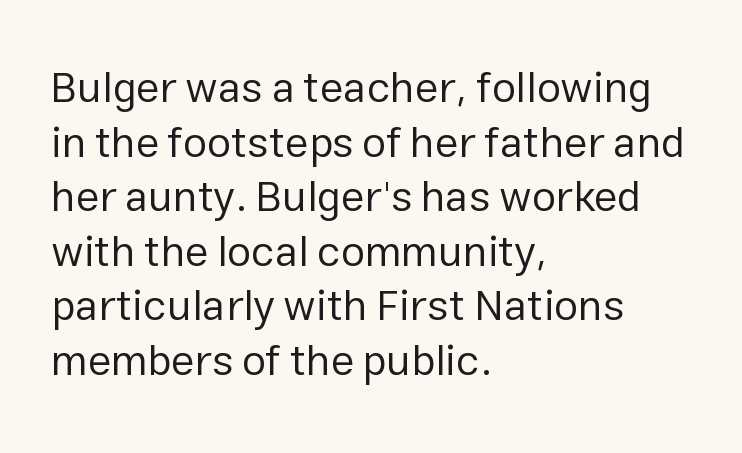
The image shows 43 px regular-weight sans-serif type, upright; set left-aligned, normal line spacing (1.27x), normal letter spacing, not underlined; low stroke contrast and a medium x-height.
